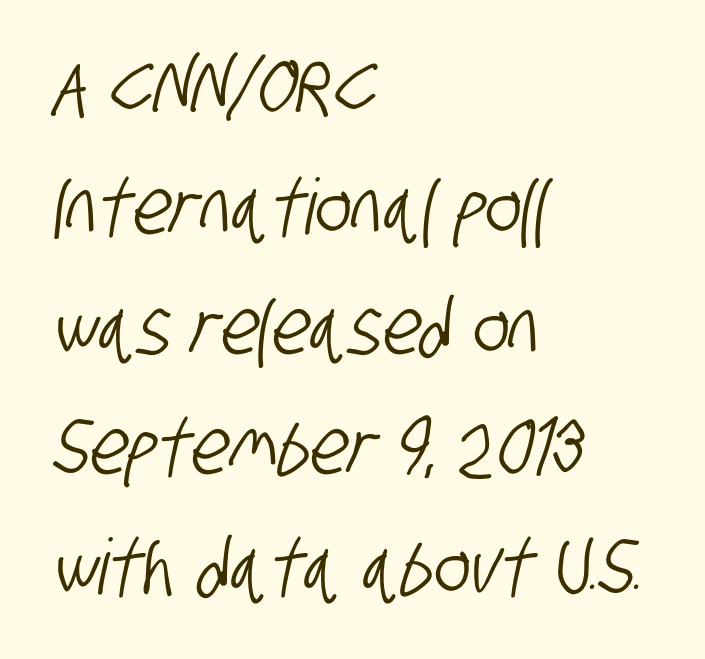
Q: Is the typeface a serif or a sans-serif typeface? A: Sans-serif.
Q: Is the text underlined? A: No.
Q: How is the paragraph aligned? A: Left-aligned.
Q: Is the spacing between letters normal or unusually wide? A: Normal.
Q: Is the spacing between lines tight, normal or loose? A: Normal.
Q: Width (condensed, normal, or wide)? A: Condensed.
Q: Stroke contrast? A: Low.
Q: x-height? A: Large.
Q: Monospaced? A: No.
